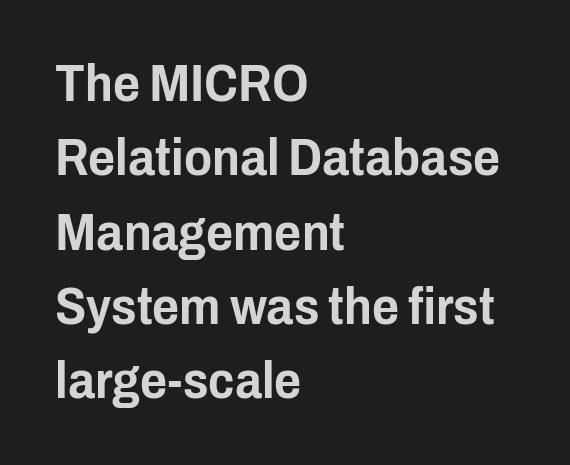
{"serif": "no", "italic": "no", "width": "condensed", "stroke_contrast": "low", "x_height": "medium", "monospaced": "no", "underline": "no", "align": "left", "line_spacing": "normal", "line_spacing_ratio": 1.43, "letter_spacing": "normal", "letter_spacing_em": 0.0, "glyph_px": 52}
